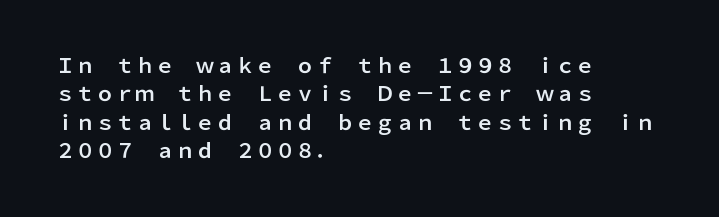
Reading down the block, your eye returns to a fixed left position each line. What stands out about the letter spacing? Nothing — it is the standard amount. The specimen reads as upright at a glance. The designer left line spacing at the default.
